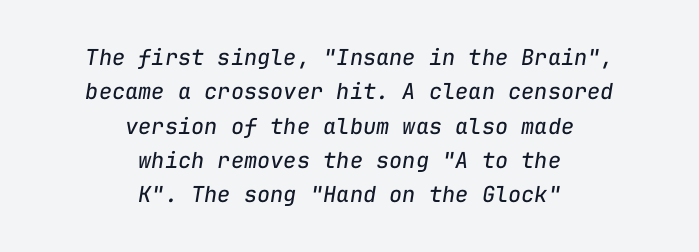
{"italic": "yes", "lean": "right", "slant_degrees": 9, "bold": "no", "underline": "no", "align": "center", "line_spacing": "normal", "line_spacing_ratio": 1.56, "letter_spacing": "normal", "letter_spacing_em": 0.0, "glyph_px": 22}
